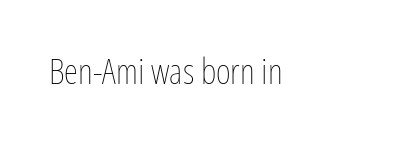
The passage shown is not underscored anywhere. The face used here is proportionally spaced, like ordinary book or web type. A light-to-regular cut is what we see here. Posture: straight, roman, zero tilt. This rendering leaves character spacing at its baseline value.
